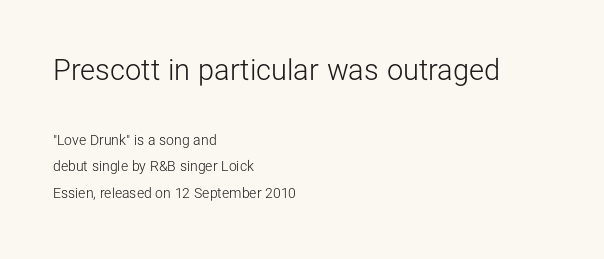
Are there feet on the stems? There aren't — it's a sans. The designer dialed line spacing up above the default. The area under the type is left untouched. If you drew a ruler down the left edge, every line would touch it. Is the stroke heavy? The answer is a plain regular-or-lighter. Do the characters align in a grid? No, the font is proportional.
